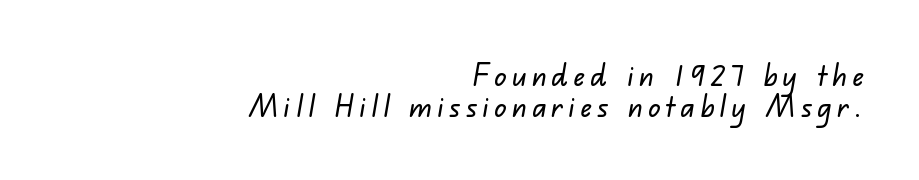
Q: Is the typeface a serif or a sans-serif typeface? A: Sans-serif.
Q: Is the text underlined? A: No.
Q: How is the paragraph aligned? A: Right-aligned.
Q: Is the spacing between lines tight, normal or loose? A: Tight.
Q: Width (condensed, normal, or wide)? A: Normal.
Q: Stroke contrast? A: Low.
Q: x-height? A: Small.
Q: Monospaced? A: No.
